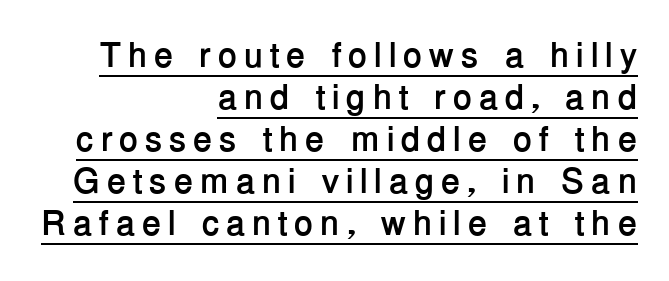
The image shows 35 px semibold sans-serif type, upright; set right-aligned, line spacing 1.2x, underlined; low stroke contrast and a medium x-height.
